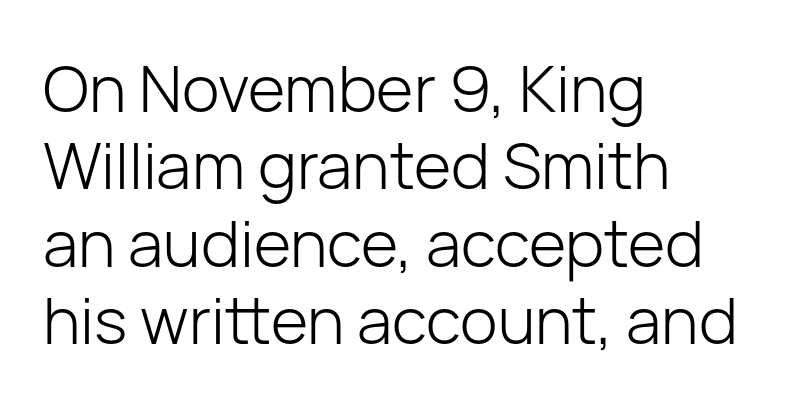
Q: Is the text bold? A: No.
Q: Is the text italic (slanted)? A: No, it is upright.
Q: Is the typeface a serif or a sans-serif typeface? A: Sans-serif.
Q: Is the text underlined? A: No.
Q: How is the paragraph aligned? A: Left-aligned.
Q: Is the spacing between letters normal or unusually wide? A: Normal.
Q: Width (condensed, normal, or wide)? A: Normal.
Q: Stroke contrast? A: Low.
Q: x-height? A: Medium.
Q: Monospaced? A: No.
